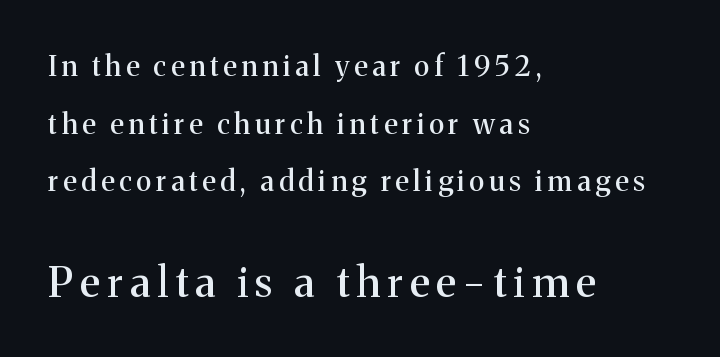
The image shows 42 px serif type, upright; set left-aligned, loose line spacing (2.06x), not underlined; the second (bottom) block is 1.5x larger; medium stroke contrast and a medium x-height.
